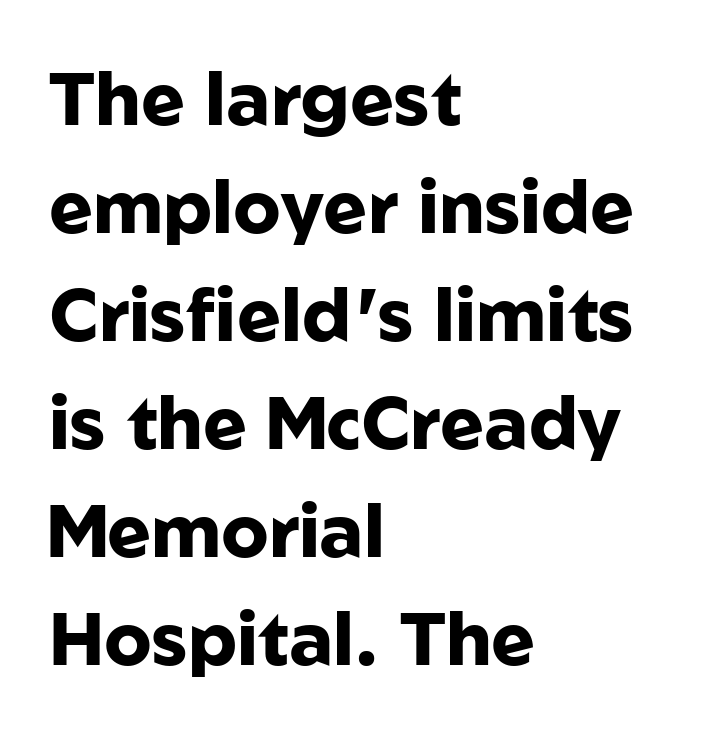
Does the type have serifs? No, each stem ends abruptly. These lines stack with their left ends in a neat column. Note the varied advance widths — an 'i' is clearly narrower than an 'm'. The zone under the glyphs is completely vacant. The passage shown stacks its lines at a standard gap. In terms of weight, the rendering is a true, heavy bold.
